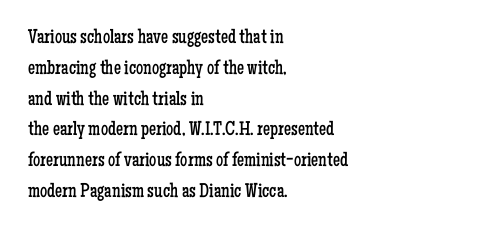
Q: Is the text bold? A: No.
Q: Is the text italic (slanted)? A: No, it is upright.
Q: Is the text underlined? A: No.
Q: How is the paragraph aligned? A: Left-aligned.
Q: Is the spacing between letters normal or unusually wide? A: Normal.
Q: Is the spacing between lines tight, normal or loose? A: Normal.
